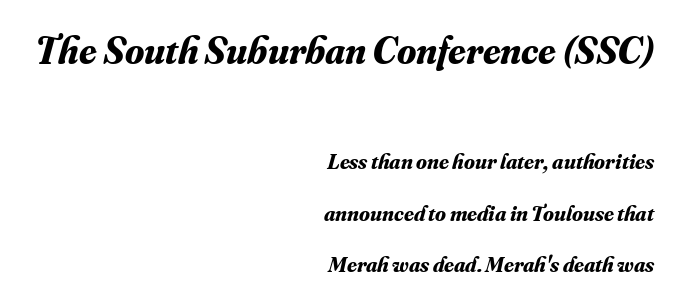
{"serif": "yes", "italic": "yes", "lean": "right", "slant_degrees": 16, "bold": "yes", "weight": "bold", "width": "normal", "stroke_contrast": "medium", "x_height": "small", "monospaced": "no", "underline": "no", "align": "right", "line_spacing": "loose", "line_spacing_ratio": 2.34, "letter_spacing": "normal", "letter_spacing_em": 0.0, "larger_block": "first", "size_ratio": 1.77, "glyph_px": 39}
